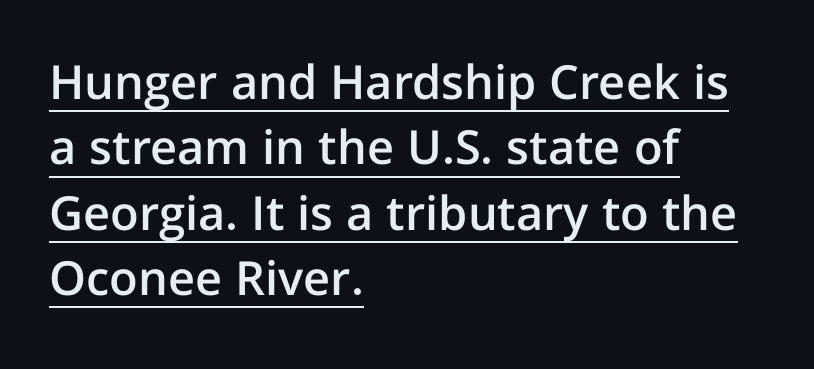
Character widths vary here, with narrow letters taking less room than wide ones. Compared with undecorated copy, this sample adds a rule below the words. The letters stand straight up with perfectly vertical stems. Caption: semibold face, moderately heavy strokes. The letters sit at their default tracking, neither squeezed nor spread.
